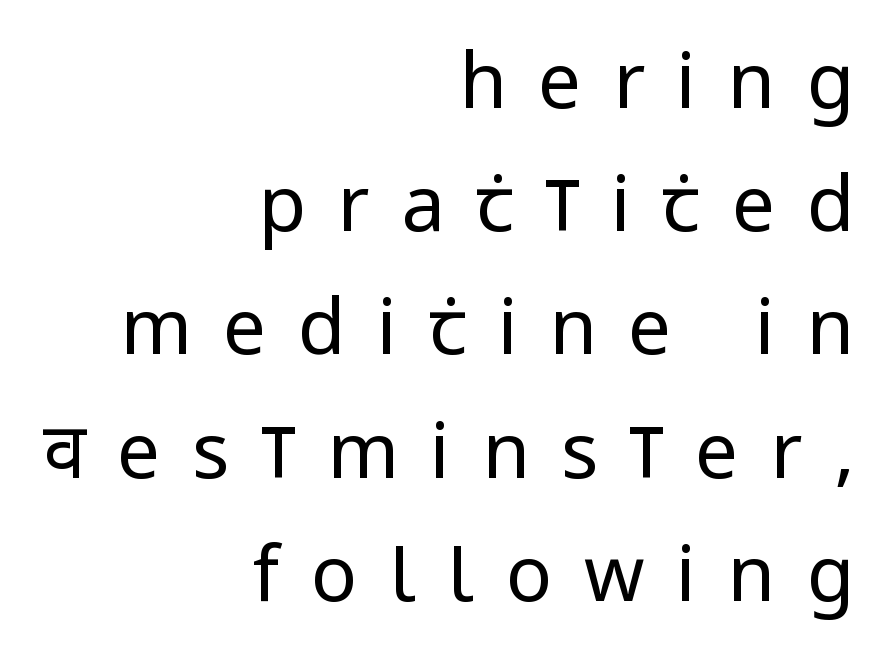
This rendering employs a face without finishing strokes, i.e., a sans-serif. Line endings align vertically; line beginnings do not. Loose tracking; the words dissolve into strings of separated letters. The baseline area is clear.
